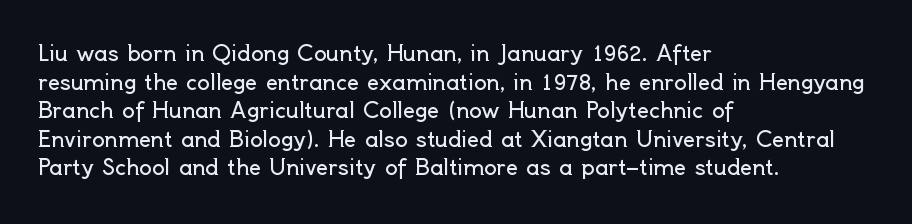
The image shows 21 px text type, upright; set left-aligned, normal line spacing (1.36x), normal letter spacing, not underlined.
